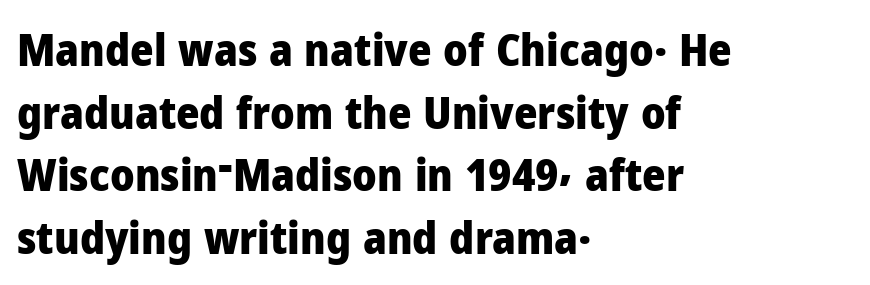
Q: Is the text bold? A: Yes.
Q: Is the text italic (slanted)? A: No, it is upright.
Q: Is the typeface a serif or a sans-serif typeface? A: Sans-serif.
Q: Is the text underlined? A: No.
Q: How is the paragraph aligned? A: Left-aligned.
Q: Is the spacing between letters normal or unusually wide? A: Normal.
Q: Is the spacing between lines tight, normal or loose? A: Normal.
Q: Width (condensed, normal, or wide)? A: Normal.
Q: Stroke contrast? A: Low.
Q: x-height? A: Medium.
Q: Monospaced? A: No.
